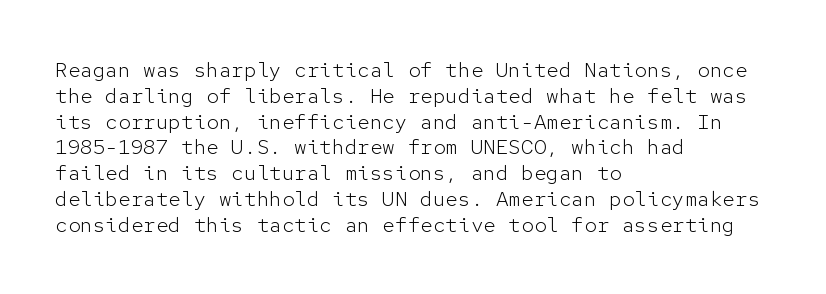
{"italic": "no", "bold": "no", "underline": "no", "align": "left", "line_spacing_ratio": 1.23, "letter_spacing": "normal", "letter_spacing_em": 0.0, "glyph_px": 21}
